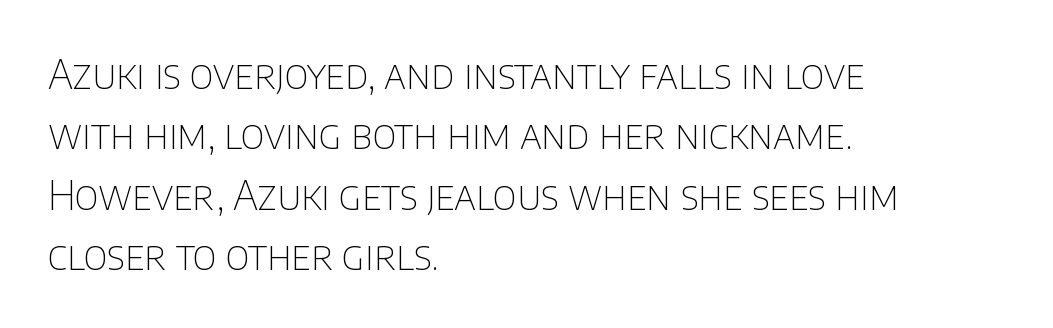
{"serif": "no", "italic": "no", "bold": "no", "weight": "thin", "width": "normal", "stroke_contrast": "low", "x_height": "large", "monospaced": "no", "underline": "no", "align": "left", "line_spacing": "normal", "line_spacing_ratio": 1.55, "letter_spacing": "normal", "letter_spacing_em": 0.0, "glyph_px": 39}
